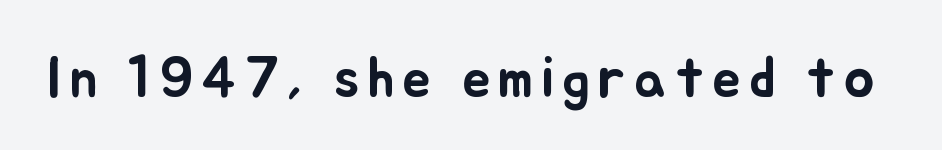
The image shows 57 px text type, upright; set not underlined; low stroke contrast and a small x-height.
